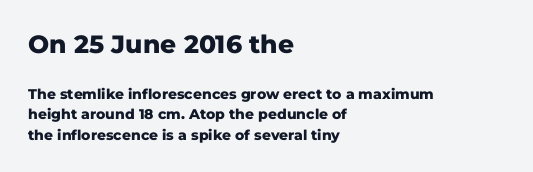
The image shows 25 px bold type, upright; set left-aligned, normal line spacing (1.47x), normal letter spacing, not underlined; the first (top) block is 1.79x larger.
